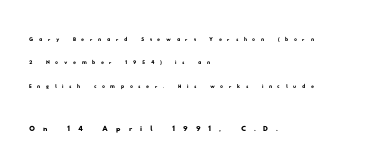
Q: Is the text underlined? A: No.
Q: How is the paragraph aligned? A: Left-aligned.
Q: Is the spacing between letters normal or unusually wide? A: Unusually wide.
Q: Is the spacing between lines tight, normal or loose? A: Normal.
Q: Which block of text is set in a larger size, the first (top) or the second (bottom)? A: The second (bottom) one.
